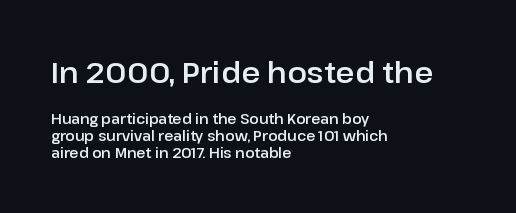
The image shows 29 px sans-serif type, upright; set left-aligned, line spacing 1.2x, normal letter spacing, not underlined; the first (top) block is 2.07x larger; low stroke contrast and a medium x-height.
